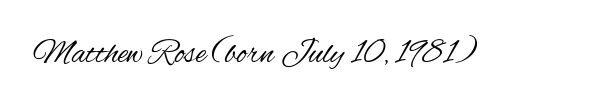
{"serif": "no", "bold": "no", "weight": "regular", "width": "condensed", "stroke_contrast": "medium", "x_height": "small", "monospaced": "no", "underline": "no", "letter_spacing": "normal", "letter_spacing_em": 0.0, "glyph_px": 34}
